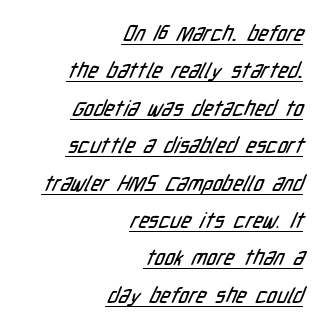
Words appear dense and cohesive because spacing is normal. Beneath each row of characters lies a ruled line. In CSS terms this would be text-align: right.
